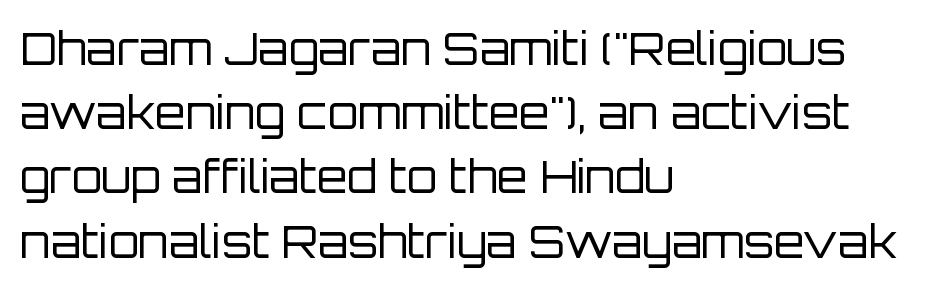
The image shows 44 px regular-weight sans-serif type, upright; set left-aligned, normal line spacing (1.46x), normal letter spacing, not underlined; low stroke contrast and a large x-height.
